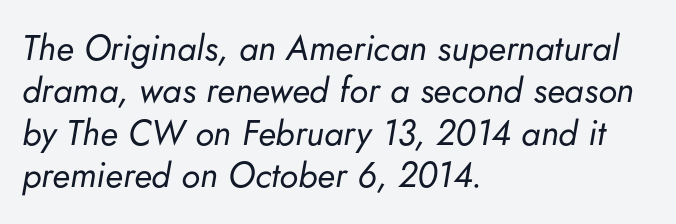
{"italic": "yes", "lean": "right", "slant_degrees": 5, "bold": "no", "weight": "regular", "width": "normal", "stroke_contrast": "low", "x_height": "small", "monospaced": "no", "underline": "no", "align": "left", "line_spacing_ratio": 1.21, "letter_spacing": "normal", "letter_spacing_em": 0.0, "glyph_px": 35}
